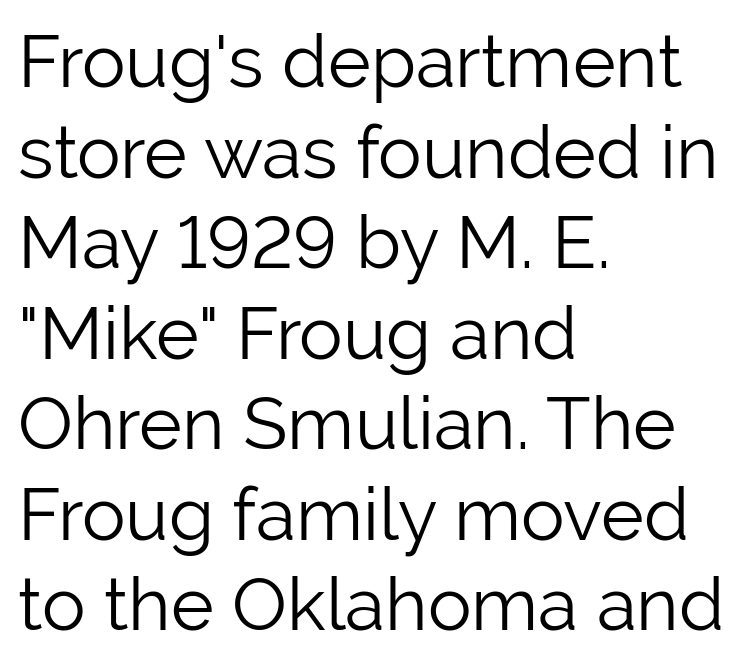
The image shows 73 px light sans-serif type, upright; set left-aligned, line spacing 1.24x, normal letter spacing, not underlined; low stroke contrast and a medium x-height.
